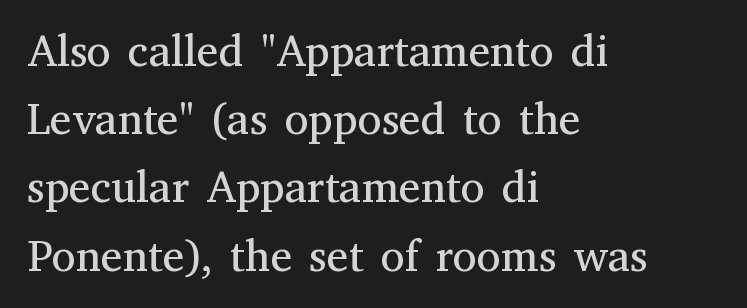
Looks like regular typesetting: each glyph gets only the width it needs. Rendered with straight, roman letterforms. No chunkiness to these letters — they're not bold. A typesetter would label this face a serif. The space between consecutive lines is moderate. The string is rendered with underlining switched off.
